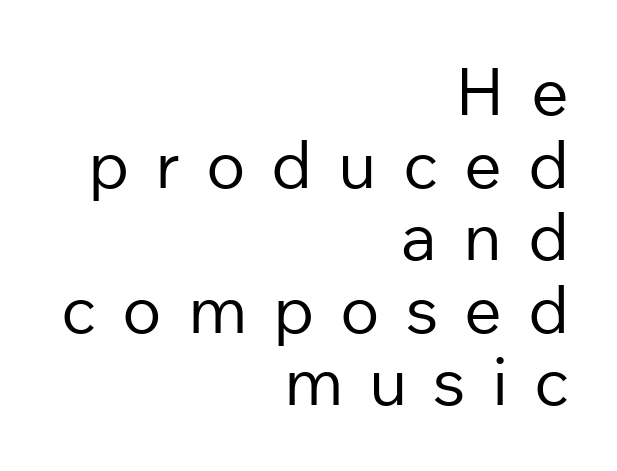
The image shows 66 px regular-weight sans-serif type, upright; set right-aligned, tight line spacing (1.1x), unusually wide letter spacing (+0.39 em), not underlined; low stroke contrast and a medium x-height.
